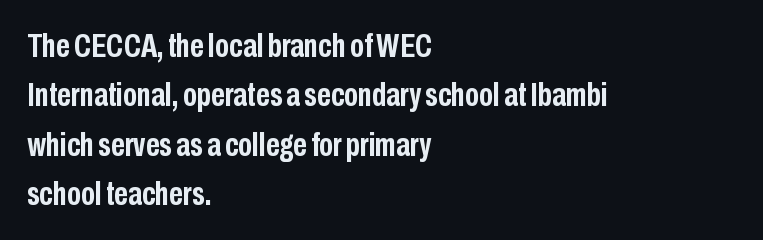
The image shows 34 px semibold, condensed sans-serif type, upright; set left-aligned, normal line spacing (1.45x), normal letter spacing, not underlined; low stroke contrast and a medium x-height.
